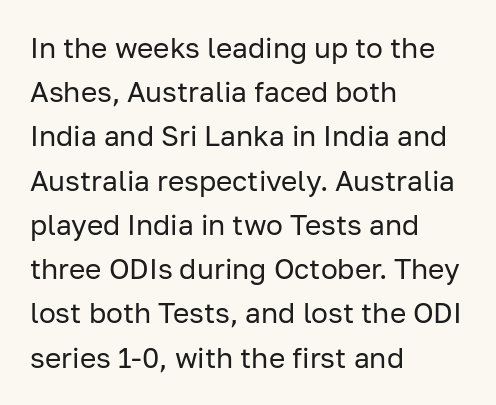
Q: Is the text bold? A: No.
Q: Is the text italic (slanted)? A: No, it is upright.
Q: Is the typeface a serif or a sans-serif typeface? A: Sans-serif.
Q: Is the text underlined? A: No.
Q: How is the paragraph aligned? A: Left-aligned.
Q: Is the spacing between letters normal or unusually wide? A: Normal.
Q: Is the spacing between lines tight, normal or loose? A: Normal.
Q: Width (condensed, normal, or wide)? A: Normal.
Q: Stroke contrast? A: Low.
Q: x-height? A: Medium.
Q: Monospaced? A: No.
